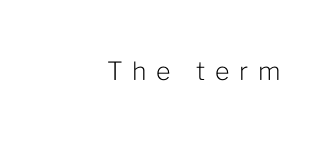
{"italic": "no", "bold": "no", "underline": "no", "letter_spacing": "wide", "letter_spacing_em": 0.39, "glyph_px": 25}
